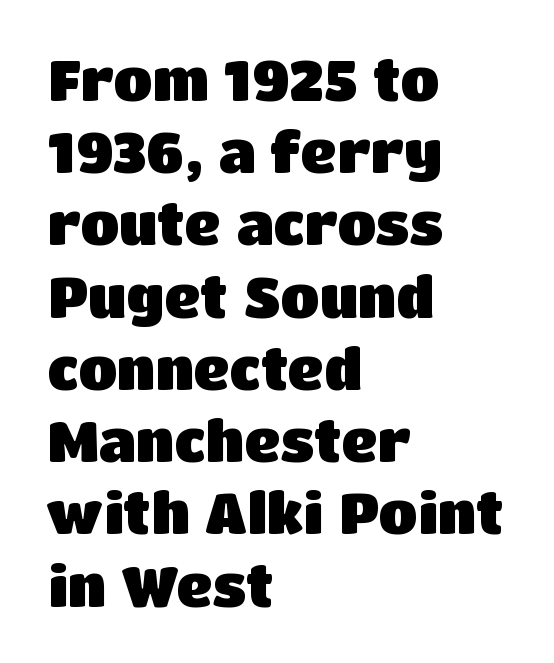
Q: Is the text bold? A: Yes.
Q: Is the text italic (slanted)? A: No, it is upright.
Q: Is the typeface a serif or a sans-serif typeface? A: Sans-serif.
Q: Is the text underlined? A: No.
Q: How is the paragraph aligned? A: Left-aligned.
Q: Is the spacing between letters normal or unusually wide? A: Normal.
Q: Is the spacing between lines tight, normal or loose? A: Normal.
Q: Width (condensed, normal, or wide)? A: Normal.
Q: Stroke contrast? A: Low.
Q: x-height? A: Large.
Q: Monospaced? A: No.
